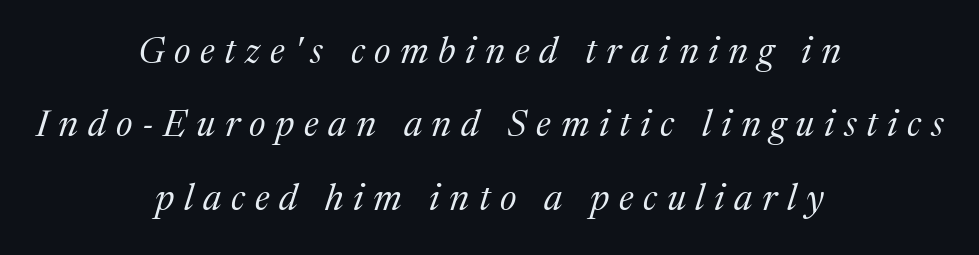
Q: Is the text bold? A: No.
Q: Is the text italic (slanted)? A: Yes, it leans right by about 17 degrees.
Q: Is the typeface a serif or a sans-serif typeface? A: Serif.
Q: Is the text underlined? A: No.
Q: How is the paragraph aligned? A: Centered.
Q: Is the spacing between letters normal or unusually wide? A: Unusually wide.
Q: Is the spacing between lines tight, normal or loose? A: Loose.
Q: Width (condensed, normal, or wide)? A: Normal.
Q: Stroke contrast? A: Medium.
Q: x-height? A: Medium.
Q: Monospaced? A: No.
